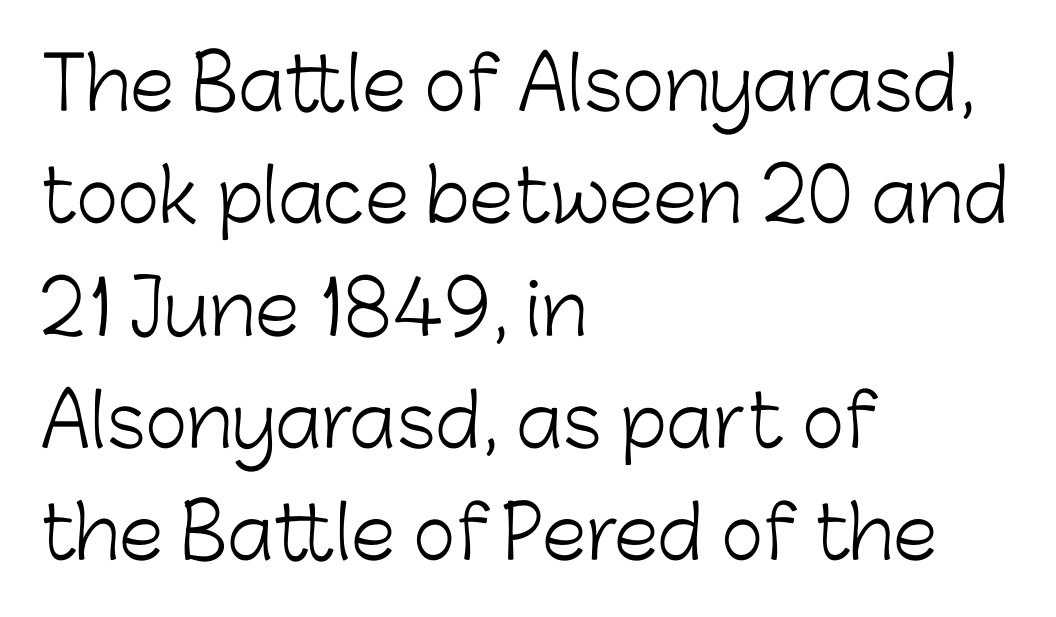
{"serif": "no", "italic": "no", "bold": "no", "weight": "light", "width": "normal", "stroke_contrast": "low", "x_height": "medium", "monospaced": "no", "underline": "no", "align": "left", "line_spacing": "normal", "line_spacing_ratio": 1.56, "letter_spacing": "normal", "letter_spacing_em": 0.0, "glyph_px": 72}
